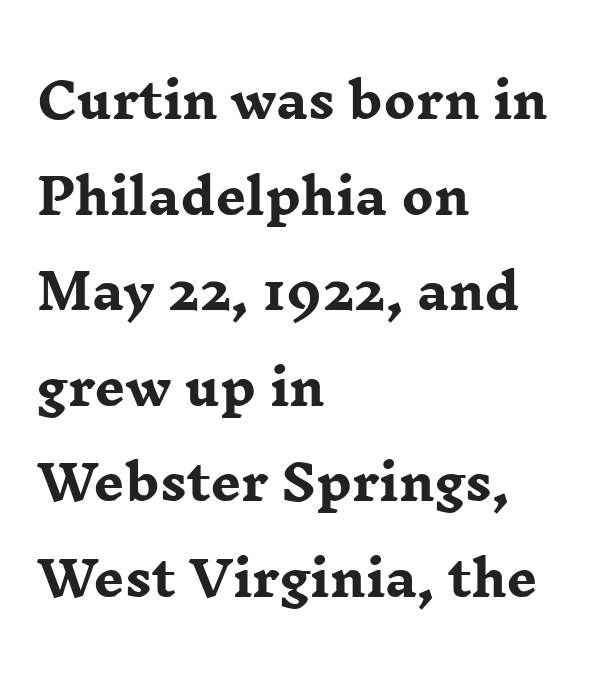
{"serif": "yes", "italic": "no", "bold": "yes", "weight": "heavy", "width": "wide", "stroke_contrast": "low", "x_height": "medium", "monospaced": "no", "underline": "no", "align": "left", "line_spacing": "loose", "line_spacing_ratio": 1.99, "letter_spacing": "normal", "letter_spacing_em": 0.0, "glyph_px": 48}
